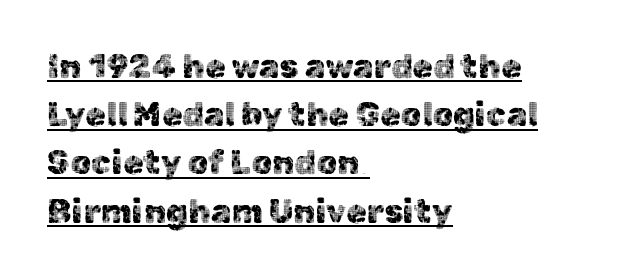
No extra tracking has been applied to these lines. Style check: upright. A normal amount of white space separates one row of letters from the next. Notice how the passage keeps a crisp vertical edge on the left only.
